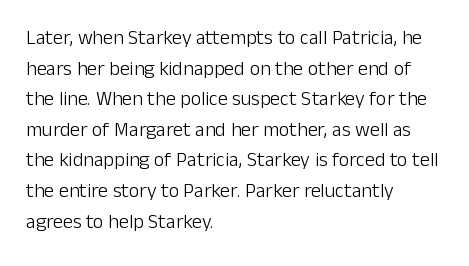
{"italic": "no", "bold": "no", "underline": "no", "align": "left", "line_spacing": "normal", "line_spacing_ratio": 1.53, "letter_spacing": "normal", "letter_spacing_em": 0.0, "glyph_px": 20}
